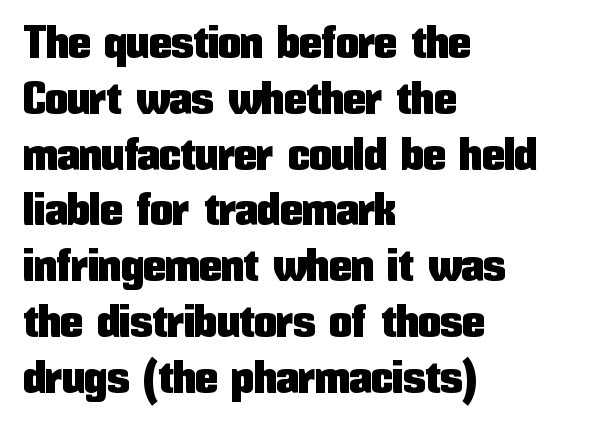
Q: Is the text italic (slanted)? A: No, it is upright.
Q: Is the typeface a serif or a sans-serif typeface? A: Sans-serif.
Q: Is the text underlined? A: No.
Q: How is the paragraph aligned? A: Left-aligned.
Q: Is the spacing between letters normal or unusually wide? A: Normal.
Q: Width (condensed, normal, or wide)? A: Condensed.
Q: Stroke contrast? A: Low.
Q: x-height? A: Medium.
Q: Monospaced? A: No.
